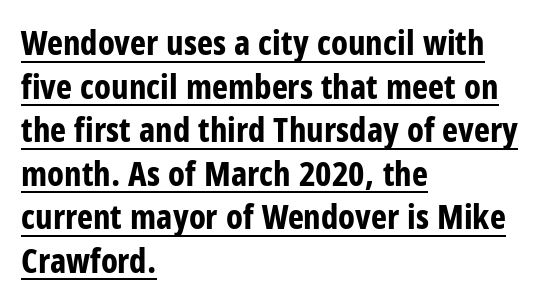
I'd describe the lettering as bold — thick and assertive. This sample uses plain, unmodified letter spacing. Nothing sits at the stroke ends, so this counts as sans-serif. Where is the straight margin? On the left. You can see a thin bar hugging the bottom of the glyphs.
